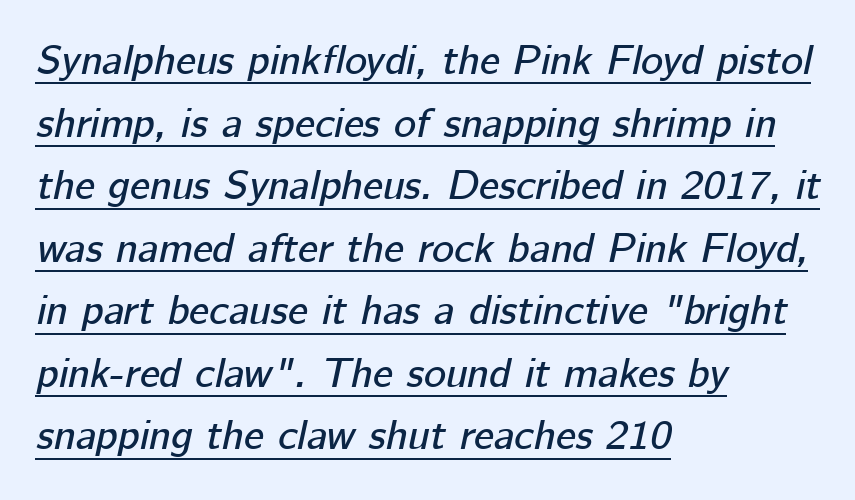
The image shows 42 px text type, italic (leaning right); set left-aligned, normal line spacing (1.49x), normal letter spacing, underlined; low stroke contrast and a medium x-height.
